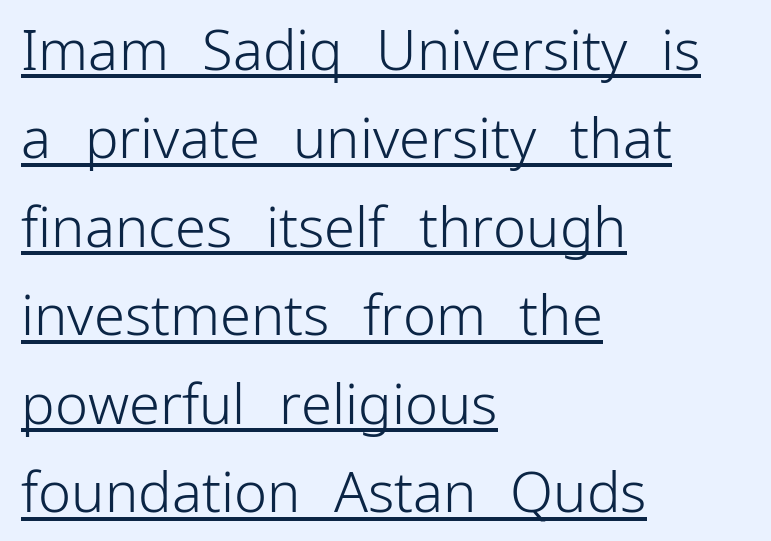
The image shows 56 px light sans-serif type, upright; set left-aligned, normal line spacing (1.58x), normal letter spacing, underlined; low stroke contrast and a medium x-height.
